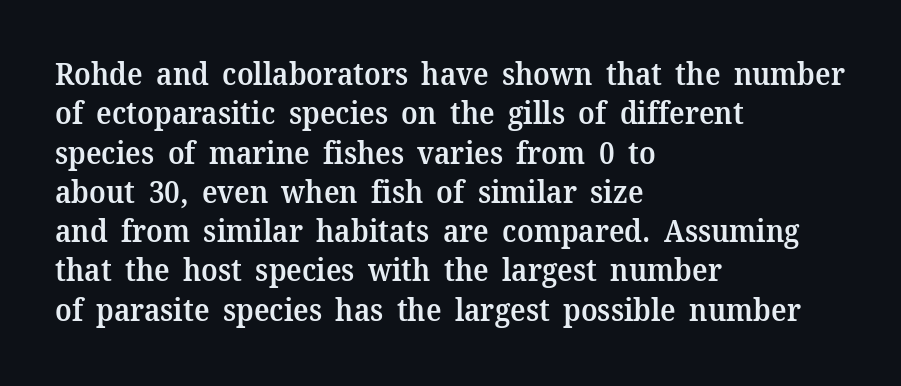
Q: Is the text bold? A: Semi-bold.
Q: Is the text italic (slanted)? A: No, it is upright.
Q: Is the typeface a serif or a sans-serif typeface? A: Serif.
Q: Is the text underlined? A: No.
Q: How is the paragraph aligned? A: Left-aligned.
Q: Is the spacing between letters normal or unusually wide? A: Normal.
Q: Is the spacing between lines tight, normal or loose? A: Normal.
Q: Width (condensed, normal, or wide)? A: Normal.
Q: Stroke contrast? A: Medium.
Q: x-height? A: Medium.
Q: Monospaced? A: No.
